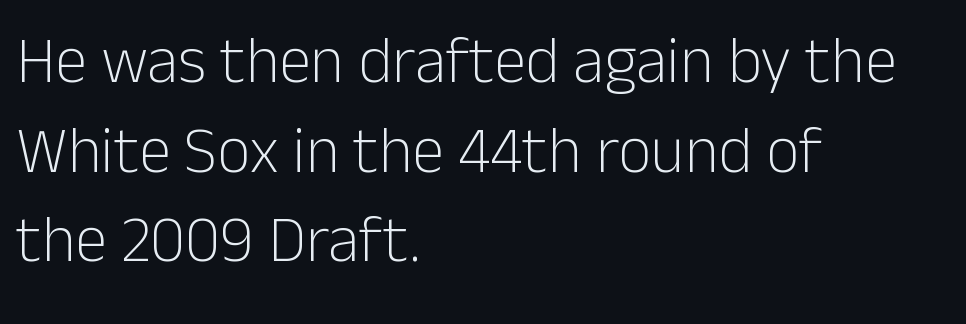
The image shows 65 px light sans-serif type, upright; set left-aligned, normal line spacing (1.38x), normal letter spacing, not underlined; low stroke contrast and a medium x-height.
